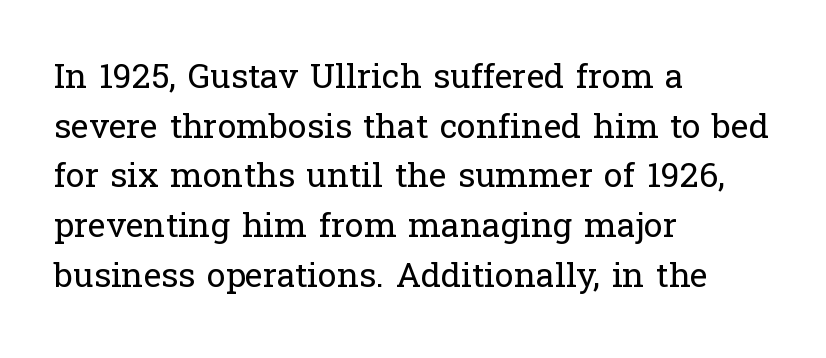
The image shows 34 px regular-weight serif type, upright; set left-aligned, normal line spacing (1.46x), normal letter spacing, not underlined; low stroke contrast and a medium x-height.
